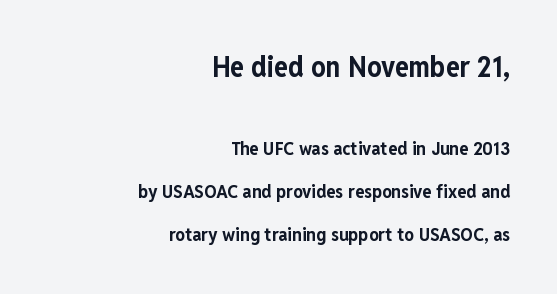
Q: Is the text bold? A: Yes.
Q: Is the text italic (slanted)? A: No, it is upright.
Q: Is the typeface a serif or a sans-serif typeface? A: Sans-serif.
Q: Is the text underlined? A: No.
Q: How is the paragraph aligned? A: Right-aligned.
Q: Is the spacing between letters normal or unusually wide? A: Normal.
Q: Is the spacing between lines tight, normal or loose? A: Loose.
Q: Which block of text is set in a larger size, the first (top) or the second (bottom)? A: The first (top) one.
Q: Width (condensed, normal, or wide)? A: Condensed.
Q: Stroke contrast? A: Low.
Q: x-height? A: Medium.
Q: Monospaced? A: No.
